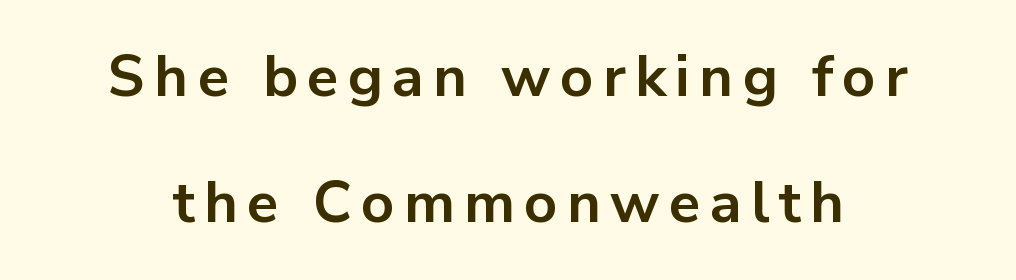
{"serif": "no", "italic": "no", "bold": "yes", "weight": "bold", "width": "normal", "stroke_contrast": "low", "x_height": "medium", "monospaced": "no", "underline": "no", "align": "center", "line_spacing": "loose", "line_spacing_ratio": 2.17, "glyph_px": 58}
